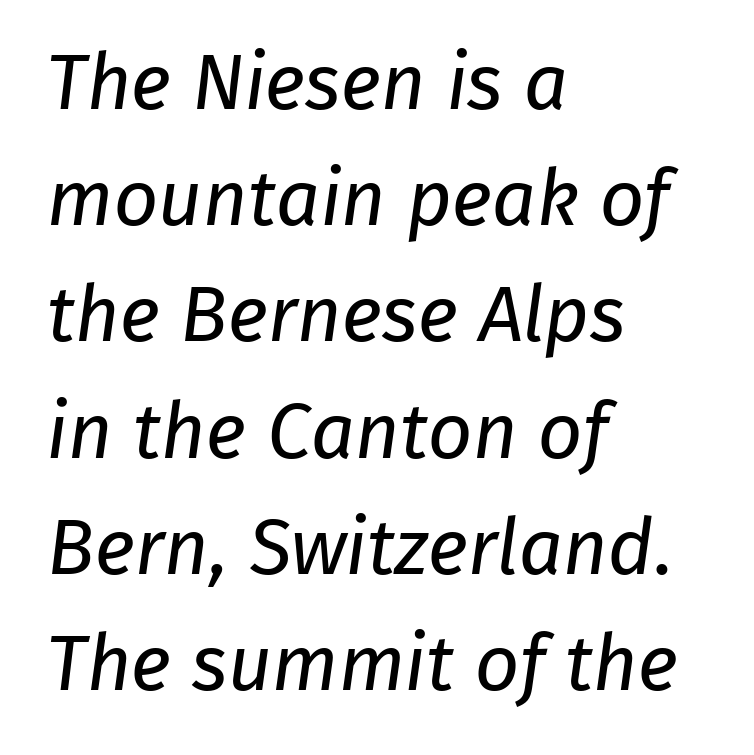
{"serif": "no", "bold": "no", "weight": "regular", "width": "normal", "stroke_contrast": "low", "x_height": "medium", "monospaced": "no", "underline": "no", "align": "left", "line_spacing": "normal", "line_spacing_ratio": 1.49, "letter_spacing": "normal", "letter_spacing_em": 0.0, "glyph_px": 78}
